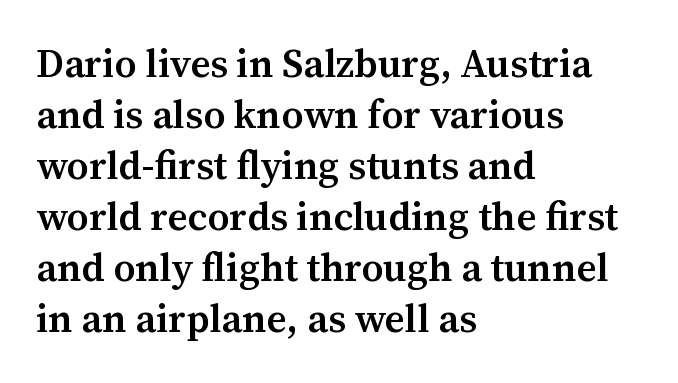
Is this a fixed-width face? No — the glyphs have proportional, varying widths. How are the letters spaced? Ordinarily, with no added tracking. The specimen reads as upright at a glance. The block of text has a typical density, with ordinary space between rows.
